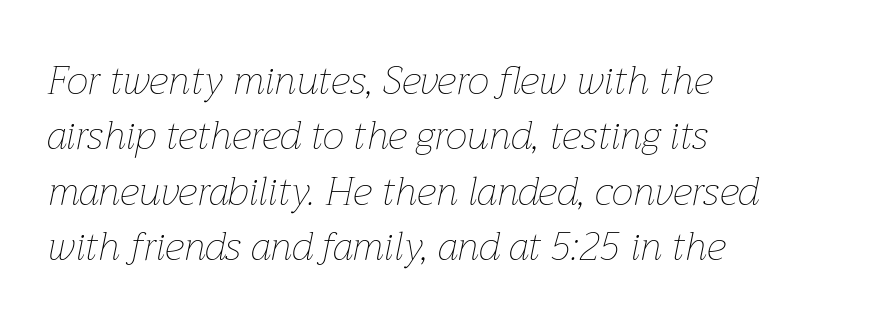
Q: Is the text bold? A: No.
Q: Is the text italic (slanted)? A: Yes, it leans right by about 12 degrees.
Q: Is the text underlined? A: No.
Q: How is the paragraph aligned? A: Left-aligned.
Q: Is the spacing between letters normal or unusually wide? A: Normal.
Q: Is the spacing between lines tight, normal or loose? A: Normal.
Q: Width (condensed, normal, or wide)? A: Normal.
Q: Stroke contrast? A: Low.
Q: x-height? A: Medium.
Q: Monospaced? A: No.
